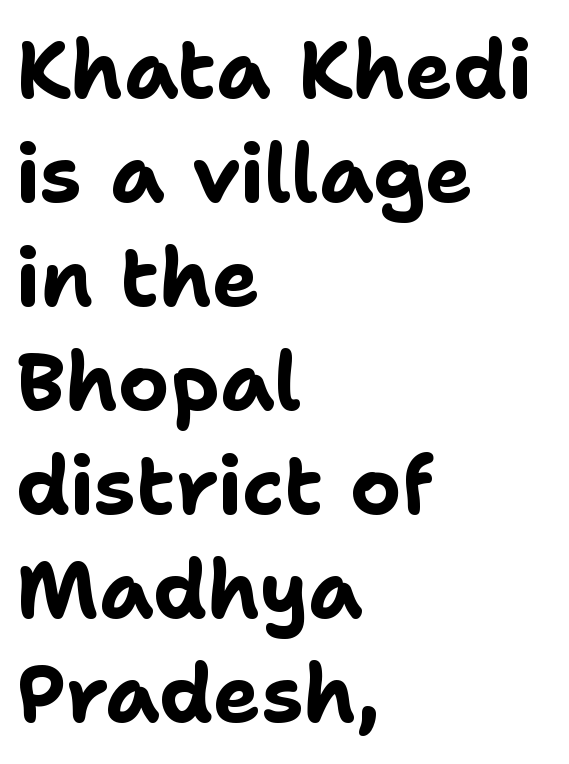
{"serif": "no", "italic": "no", "bold": "yes", "weight": "bold", "width": "normal", "stroke_contrast": "low", "x_height": "medium", "monospaced": "no", "underline": "no", "align": "left", "line_spacing": "normal", "line_spacing_ratio": 1.3, "letter_spacing": "normal", "letter_spacing_em": 0.0, "glyph_px": 80}
